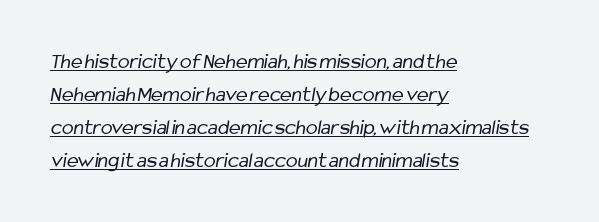
Q: Is the text bold? A: No.
Q: Is the text underlined? A: Yes.
Q: How is the paragraph aligned? A: Left-aligned.
Q: Is the spacing between letters normal or unusually wide? A: Normal.
Q: Is the spacing between lines tight, normal or loose? A: Normal.
